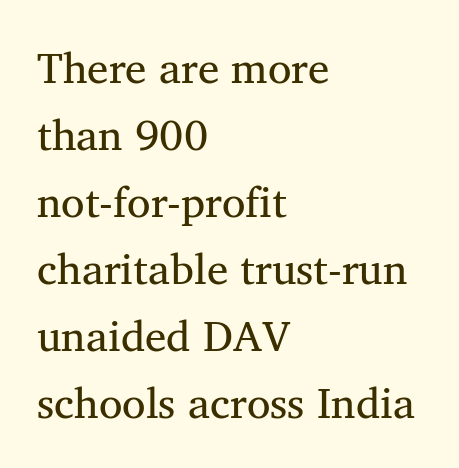
The image shows 43 px regular-weight serif type, upright; set left-aligned, normal line spacing (1.56x), normal letter spacing, not underlined; medium stroke contrast and a medium x-height.
